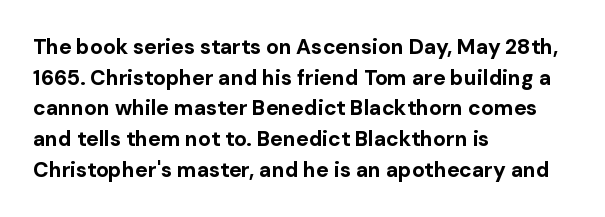
Q: Is the text bold? A: Yes.
Q: Is the text italic (slanted)? A: No, it is upright.
Q: Is the text underlined? A: No.
Q: How is the paragraph aligned? A: Left-aligned.
Q: Is the spacing between letters normal or unusually wide? A: Normal.
Q: Is the spacing between lines tight, normal or loose? A: Normal.
